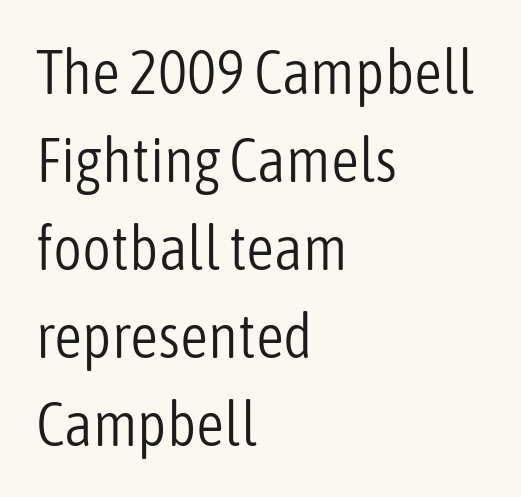
Q: Is the text bold? A: No.
Q: Is the text italic (slanted)? A: No, it is upright.
Q: Is the typeface a serif or a sans-serif typeface? A: Sans-serif.
Q: Is the text underlined? A: No.
Q: How is the paragraph aligned? A: Left-aligned.
Q: Is the spacing between letters normal or unusually wide? A: Normal.
Q: Is the spacing between lines tight, normal or loose? A: Normal.
Q: Width (condensed, normal, or wide)? A: Condensed.
Q: Stroke contrast? A: Low.
Q: x-height? A: Medium.
Q: Monospaced? A: No.
